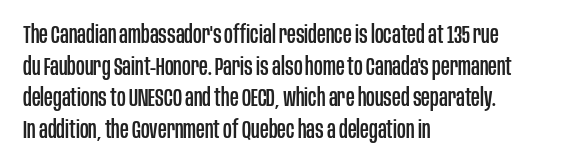
The letterforms sit shoulder to shoulder at normal distance. In terms of leading, this rendering sits right in the middle. The rendering anchors every line to the left-hand side. Style check: upright.
